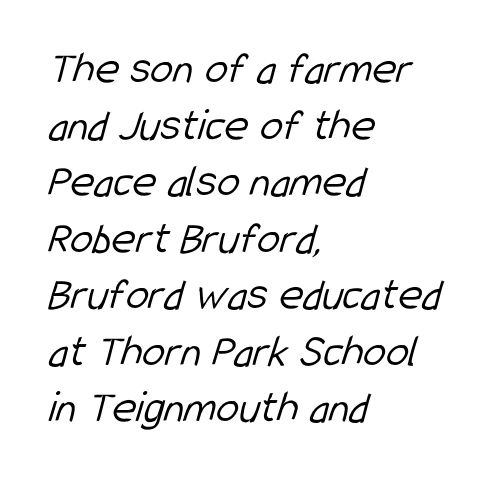
The image shows 46 px light, condensed sans-serif type; set left-aligned, line spacing 1.23x, normal letter spacing, not underlined; low stroke contrast and a medium x-height.
